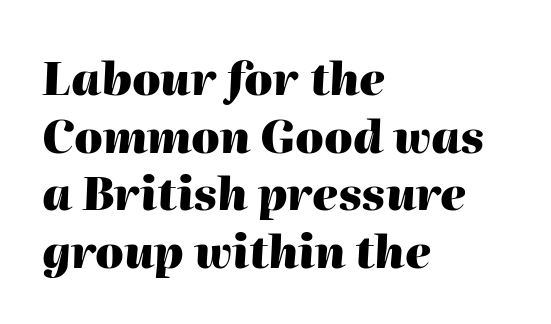
Q: Is the text bold? A: Yes.
Q: Is the text italic (slanted)? A: Yes, it leans right by about 2 degrees.
Q: Is the text underlined? A: No.
Q: How is the paragraph aligned? A: Left-aligned.
Q: Is the spacing between letters normal or unusually wide? A: Normal.
Q: Is the spacing between lines tight, normal or loose? A: Normal.
Q: Width (condensed, normal, or wide)? A: Normal.
Q: Stroke contrast? A: High.
Q: x-height? A: Medium.
Q: Monospaced? A: No.
